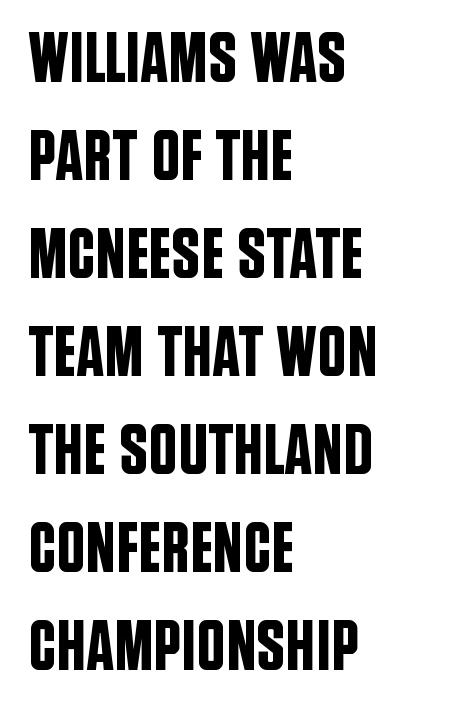
{"serif": "no", "italic": "no", "width": "condensed", "stroke_contrast": "low", "x_height": "large", "monospaced": "no", "underline": "no", "align": "left", "line_spacing": "normal", "line_spacing_ratio": 1.38, "letter_spacing": "normal", "letter_spacing_em": 0.0, "glyph_px": 71}
